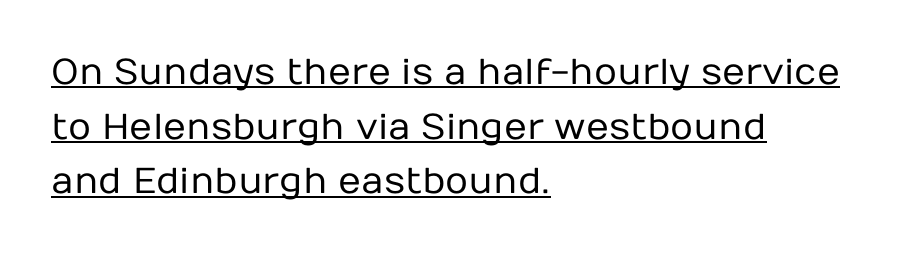
The image shows 36 px regular-weight sans-serif type, upright; set left-aligned, normal line spacing (1.52x), normal letter spacing, underlined; low stroke contrast and a medium x-height.
